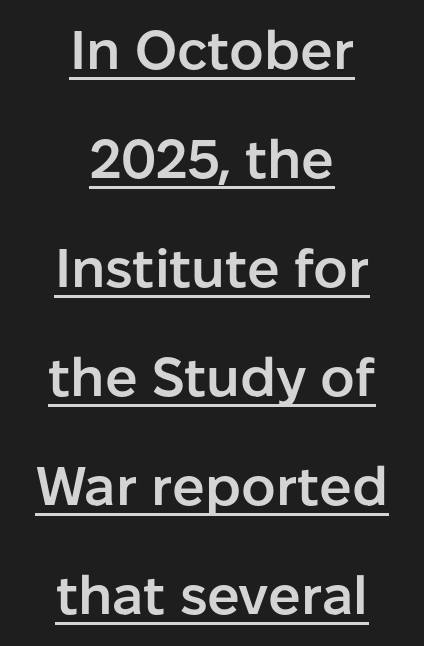
The image shows 54 px semibold sans-serif type, upright; set centered, loose line spacing (2.02x), normal letter spacing, underlined; low stroke contrast and a medium x-height.
